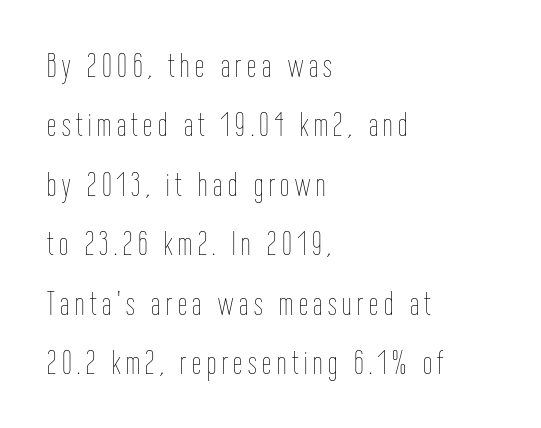
The image shows 33 px thin, condensed type, upright; set left-aligned, line spacing 1.8x, not underlined; low stroke contrast and a medium x-height.
